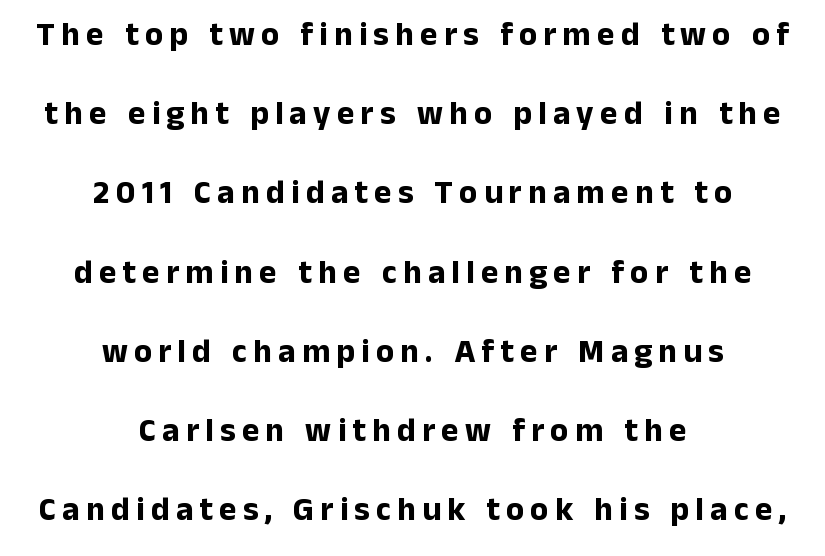
Quick note: not italic, upright. Weight: bold. The passage shown stacks its lines with a broad gap. Quick note: underline off. Think of a printed novel: that variable character pitch is what you see here.
